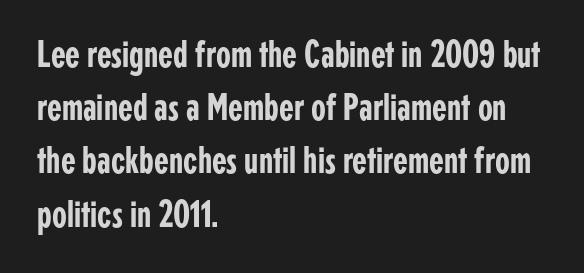
How are the letters spaced? Ordinarily, with no added tracking. Rendered with straight, roman letterforms. Bare-footed words on every line. I'd call this a sans setting — the letters go barefoot. A student would call this left alignment; a typographer would say flush left, rag right. The passage shown is typed in a proportional face where columns would drift.
